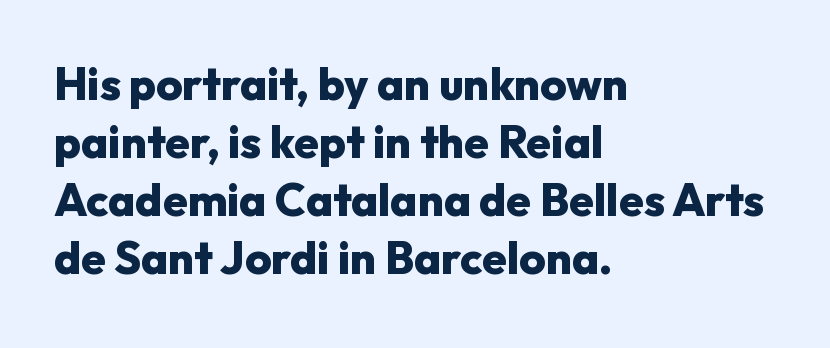
The image shows 45 px heavy sans-serif type, upright; set left-aligned, normal line spacing (1.29x), normal letter spacing, not underlined; low stroke contrast and a medium x-height.
